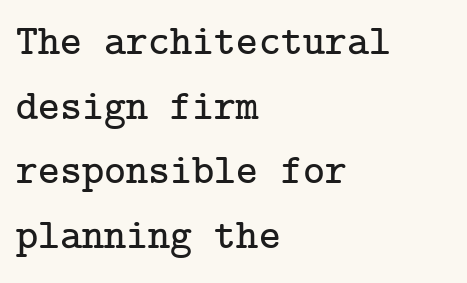
{"serif": "yes", "italic": "no", "width": "normal", "stroke_contrast": "low", "x_height": "medium", "underline": "no", "align": "left", "line_spacing": "normal", "line_spacing_ratio": 1.54, "letter_spacing": "normal", "letter_spacing_em": 0.0, "glyph_px": 42}
